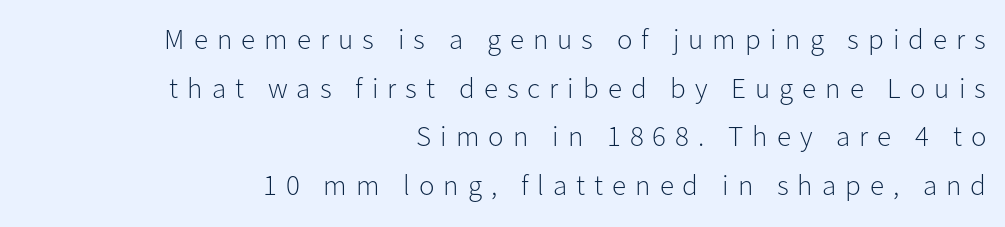
The image shows 29 px light sans-serif type, upright; set right-aligned, normal line spacing (1.68x), unusually wide letter spacing (+0.31 em), not underlined; low stroke contrast and a medium x-height.
